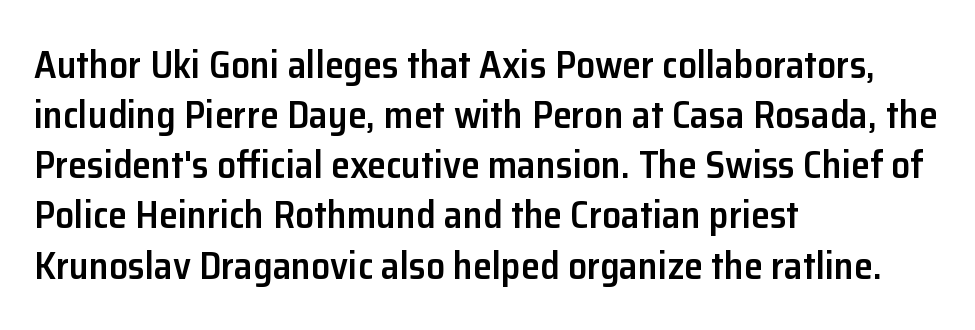
The image shows 38 px semibold sans-serif type, upright; set left-aligned, normal line spacing (1.32x), normal letter spacing, not underlined; low stroke contrast and a medium x-height.
